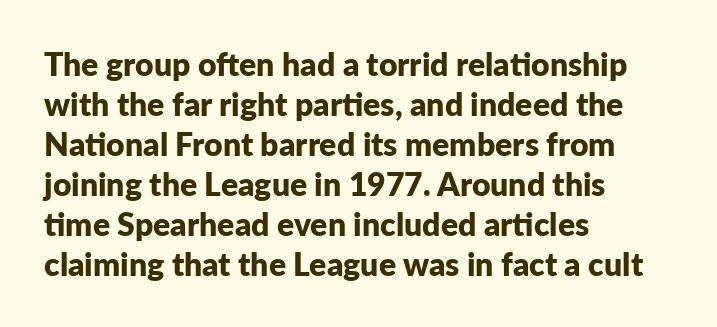
Each line starts at the same left margin while the right side varies. The letters are bold, with thick, heavy strokes. A bare baseline throughout the passage. The tracking reads as untouched default to a designer's eye.
